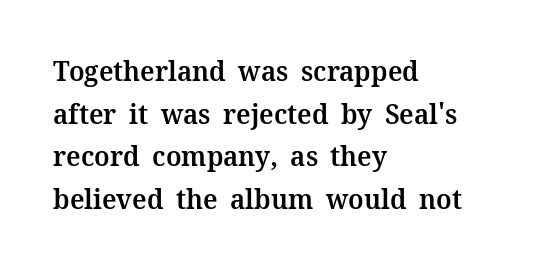
{"serif": "yes", "italic": "no", "bold": "semi", "weight": "semibold", "width": "normal", "stroke_contrast": "medium", "x_height": "medium", "monospaced": "no", "underline": "no", "align": "left", "line_spacing": "normal", "line_spacing_ratio": 1.52, "letter_spacing": "normal", "letter_spacing_em": 0.0, "glyph_px": 28}
